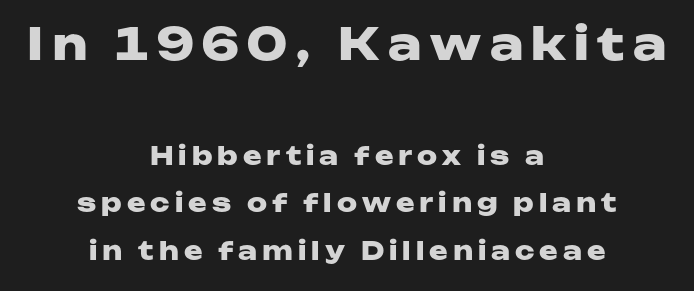
Q: Is the text bold? A: Yes.
Q: Is the text italic (slanted)? A: No, it is upright.
Q: Is the typeface a serif or a sans-serif typeface? A: Sans-serif.
Q: Is the text underlined? A: No.
Q: How is the paragraph aligned? A: Centered.
Q: Is the spacing between letters normal or unusually wide? A: Unusually wide.
Q: Is the spacing between lines tight, normal or loose? A: Loose.
Q: Which block of text is set in a larger size, the first (top) or the second (bottom)? A: The first (top) one.
Q: Width (condensed, normal, or wide)? A: Wide.
Q: Stroke contrast? A: Low.
Q: x-height? A: Medium.
Q: Monospaced? A: No.
